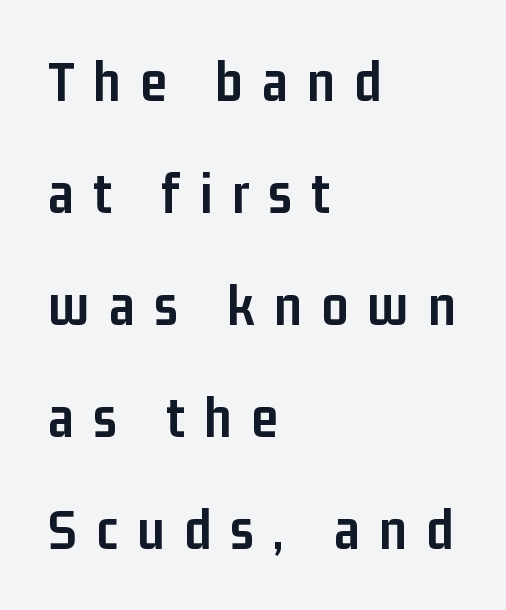
Q: Is the text bold? A: Yes.
Q: Is the text italic (slanted)? A: No, it is upright.
Q: Is the typeface a serif or a sans-serif typeface? A: Sans-serif.
Q: Is the text underlined? A: No.
Q: How is the paragraph aligned? A: Left-aligned.
Q: Is the spacing between letters normal or unusually wide? A: Unusually wide.
Q: Is the spacing between lines tight, normal or loose? A: Loose.
Q: Width (condensed, normal, or wide)? A: Condensed.
Q: Stroke contrast? A: Low.
Q: x-height? A: Medium.
Q: Monospaced? A: No.
